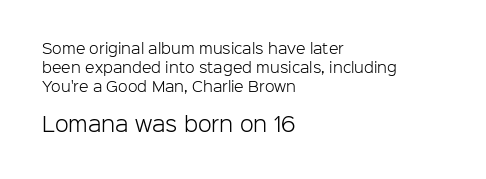
Q: Is the text bold? A: No.
Q: Is the text italic (slanted)? A: No, it is upright.
Q: Is the text underlined? A: No.
Q: How is the paragraph aligned? A: Left-aligned.
Q: Is the spacing between letters normal or unusually wide? A: Normal.
Q: Is the spacing between lines tight, normal or loose? A: Normal.
Q: Which block of text is set in a larger size, the first (top) or the second (bottom)? A: The second (bottom) one.
